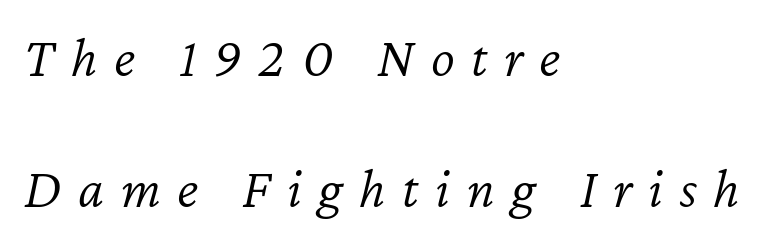
The image shows 57 px light type, italic (leaning right); set left-aligned, loose line spacing (2.3x), unusually wide letter spacing (+0.29 em), not underlined; low stroke contrast and a medium x-height.
